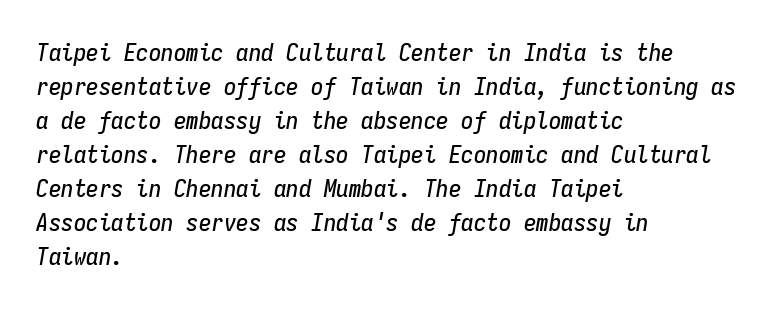
Rule under the text: the space is simply empty. Line starts are locked; line ends wander. Short note: letters normally spaced. Compared with ordinary roman type, these characters are visibly tilted. Summary of vertical rhythm: regular, with standard interline spacing.
